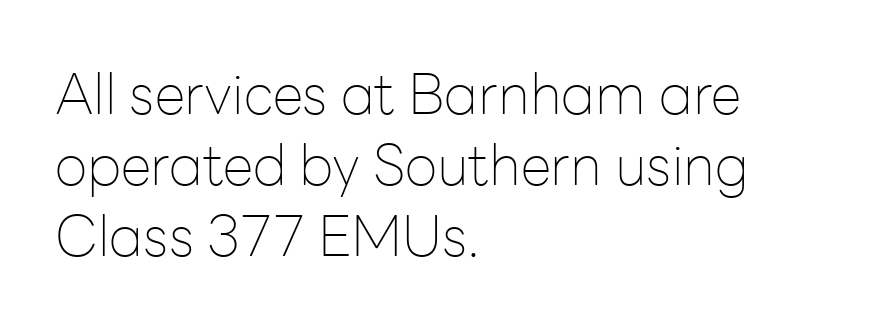
Q: Is the text bold? A: No.
Q: Is the text italic (slanted)? A: No, it is upright.
Q: Is the typeface a serif or a sans-serif typeface? A: Sans-serif.
Q: Is the text underlined? A: No.
Q: How is the paragraph aligned? A: Left-aligned.
Q: Is the spacing between letters normal or unusually wide? A: Normal.
Q: Is the spacing between lines tight, normal or loose? A: Normal.
Q: Width (condensed, normal, or wide)? A: Normal.
Q: Stroke contrast? A: Low.
Q: x-height? A: Medium.
Q: Monospaced? A: No.
